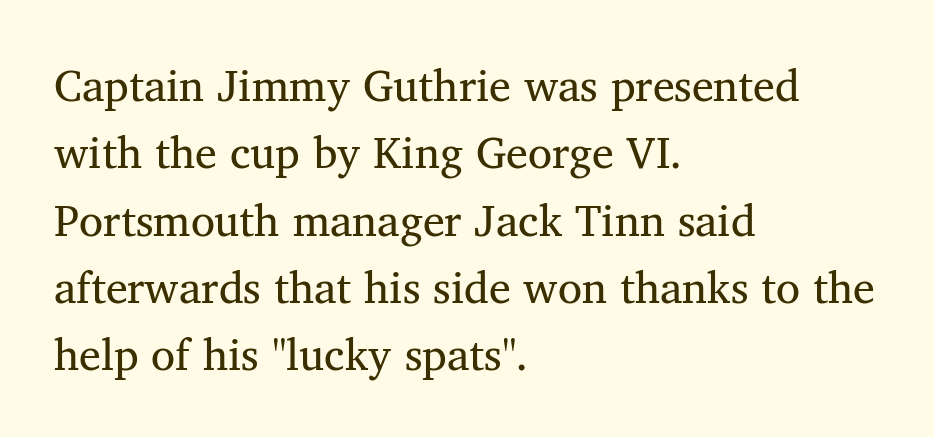
Q: Is the text bold? A: No.
Q: Is the text italic (slanted)? A: No, it is upright.
Q: Is the typeface a serif or a sans-serif typeface? A: Serif.
Q: Is the text underlined? A: No.
Q: How is the paragraph aligned? A: Left-aligned.
Q: Is the spacing between letters normal or unusually wide? A: Normal.
Q: Is the spacing between lines tight, normal or loose? A: Normal.
Q: Width (condensed, normal, or wide)? A: Normal.
Q: Stroke contrast? A: Medium.
Q: x-height? A: Medium.
Q: Monospaced? A: No.
